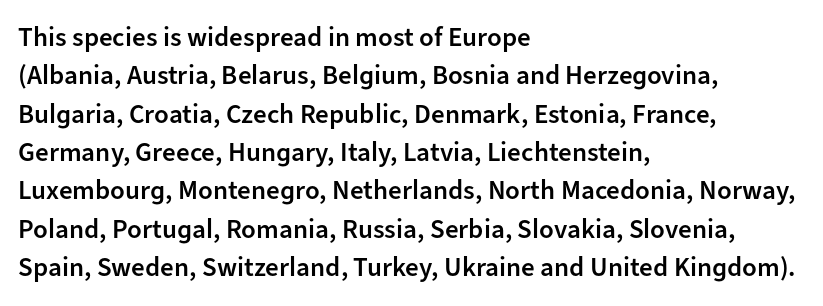
The lines in this sample share a left origin and differ only in where they stop. Does the leading feel generous? No, just average. Bare-footed words on every line. These lines were composed using upright roman letters.
